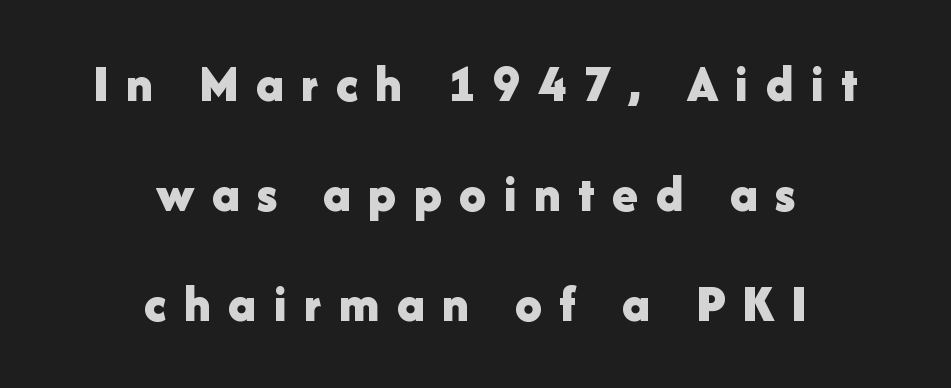
Q: Is the text bold? A: Yes.
Q: Is the text italic (slanted)? A: No, it is upright.
Q: Is the typeface a serif or a sans-serif typeface? A: Sans-serif.
Q: Is the text underlined? A: No.
Q: How is the paragraph aligned? A: Centered.
Q: Is the spacing between letters normal or unusually wide? A: Unusually wide.
Q: Is the spacing between lines tight, normal or loose? A: Loose.
Q: Width (condensed, normal, or wide)? A: Normal.
Q: Stroke contrast? A: Low.
Q: x-height? A: Medium.
Q: Monospaced? A: No.
